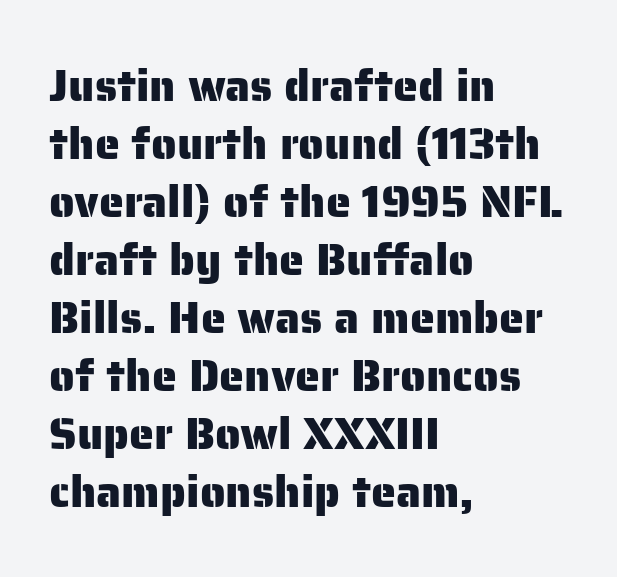
Does the leading feel generous? No, just average. Tall strokes in this sample are plumb rather than angled. Proportional: the letters do not fall into vertical columns. The letters carry no serifs — their stems end cleanly without finishing strokes. The space directly below the letters is spotless.
